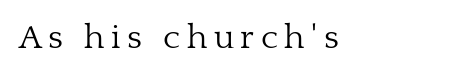
A roman cut, with each character standing at attention. Each stroke keeps to a modest, everyday thickness or less. A student would call this left alignment; a typographer would say flush left, rag right. Spacing verdict: proportional, widths tailored to each character.
